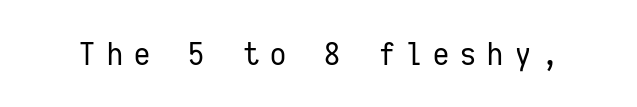
The image shows 32 px regular-weight, condensed sans-serif type, upright, monospaced; set unusually wide letter spacing (+0.35 em), not underlined; low stroke contrast and a medium x-height.
